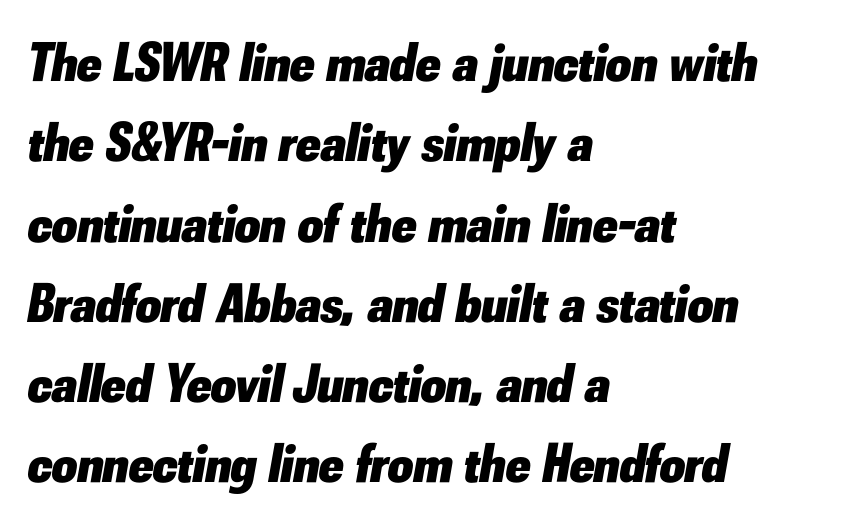
The image shows 55 px heavy type, italic (leaning right); set left-aligned, normal line spacing (1.46x), normal letter spacing, not underlined; low stroke contrast and a small x-height.
